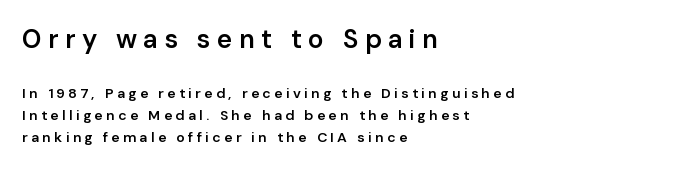
Q: Is the text bold? A: Semi-bold.
Q: Is the text italic (slanted)? A: No, it is upright.
Q: Is the text underlined? A: No.
Q: How is the paragraph aligned? A: Left-aligned.
Q: Is the spacing between letters normal or unusually wide? A: Unusually wide.
Q: Is the spacing between lines tight, normal or loose? A: Normal.
Q: Which block of text is set in a larger size, the first (top) or the second (bottom)? A: The first (top) one.
